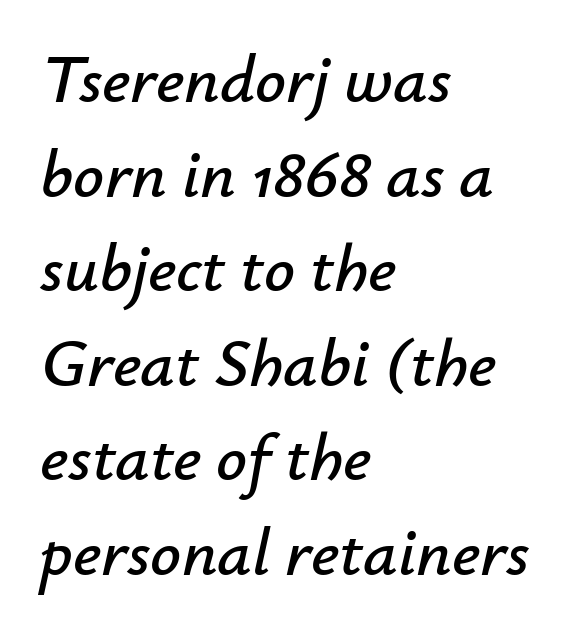
The image shows 68 px text type, italic (leaning right); set left-aligned, normal line spacing (1.39x), normal letter spacing, not underlined; low stroke contrast and a small x-height.
